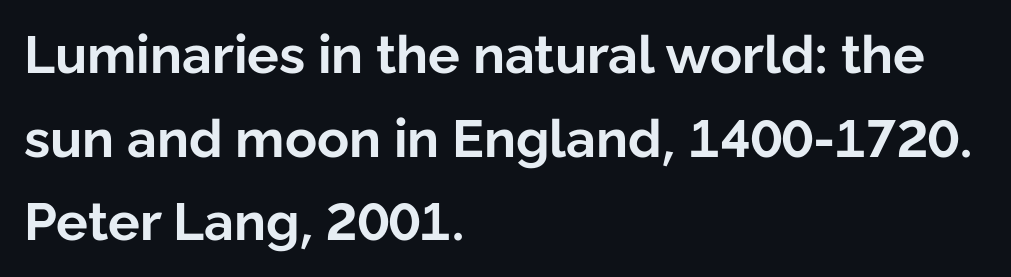
Italic: no, the glyphs are upright roman. These lines are set flush left with a ragged right edge. Bare-footed words on every line. Look at the bottom of the vertical strokes: they stop flat, with no serifs. The rendering keeps characters at their native spacing.
